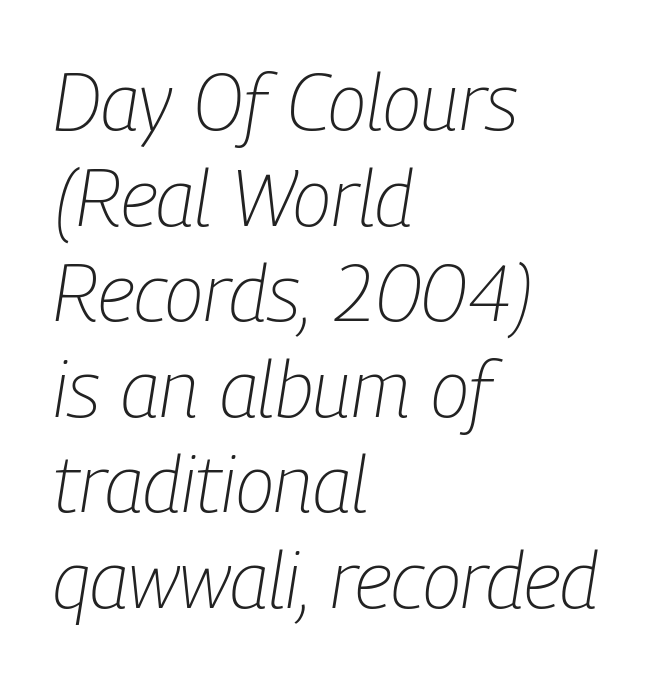
{"italic": "yes", "lean": "right", "slant_degrees": 9, "bold": "no", "weight": "light", "width": "condensed", "stroke_contrast": "low", "x_height": "medium", "monospaced": "no", "underline": "no", "align": "left", "line_spacing_ratio": 1.21, "letter_spacing": "normal", "letter_spacing_em": 0.0, "glyph_px": 79}
